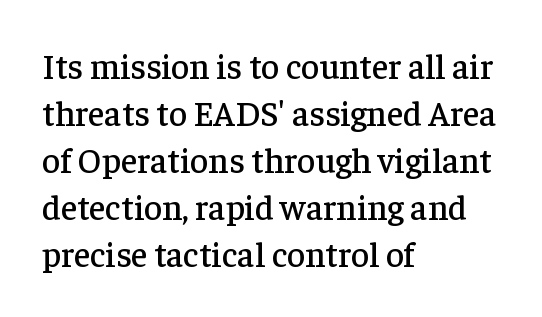
The image shows 35 px serif type, upright; set left-aligned, normal line spacing (1.34x), normal letter spacing, not underlined; low stroke contrast and a medium x-height.
